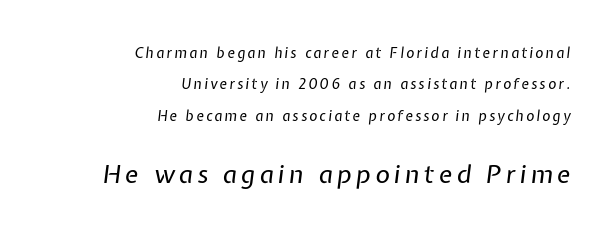
{"italic": "yes", "lean": "right", "slant_degrees": 7, "bold": "no", "underline": "no", "align": "right", "line_spacing": "loose", "line_spacing_ratio": 2.24, "larger_block": "second", "size_ratio": 1.79, "glyph_px": 25}
